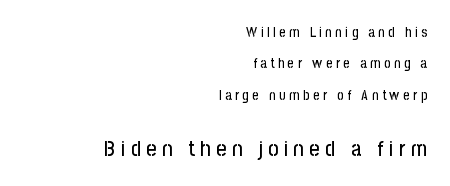
{"italic": "no", "underline": "no", "align": "right", "line_spacing": "loose", "line_spacing_ratio": 2.24, "letter_spacing": "wide", "letter_spacing_em": 0.25, "larger_block": "second", "size_ratio": 1.57, "glyph_px": 22}
